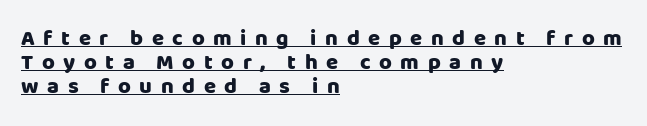
The image shows 22 px bold type, upright; set left-aligned, tight line spacing (1.08x), unusually wide letter spacing (+0.39 em), underlined.
